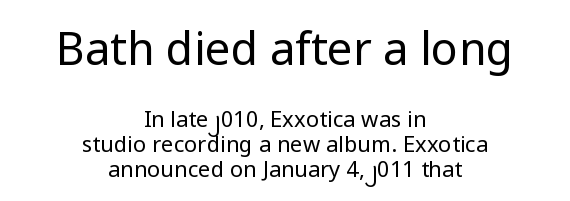
{"serif": "no", "italic": "no", "bold": "no", "weight": "regular", "width": "normal", "stroke_contrast": "low", "x_height": "medium", "monospaced": "no", "underline": "no", "align": "center", "line_spacing": "tight", "line_spacing_ratio": 1.14, "letter_spacing": "normal", "letter_spacing_em": 0.0, "larger_block": "first", "size_ratio": 2.05, "glyph_px": 45}
